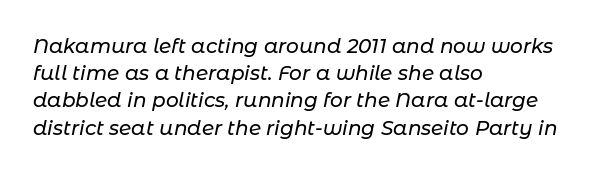
The image shows 20 px text type, italic (leaning right); set left-aligned, normal line spacing (1.36x), normal letter spacing, not underlined.
